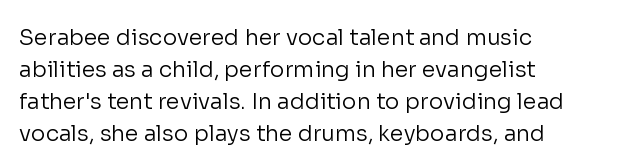
The image shows 22 px text type, upright; set left-aligned, normal line spacing (1.45x), normal letter spacing, not underlined.
